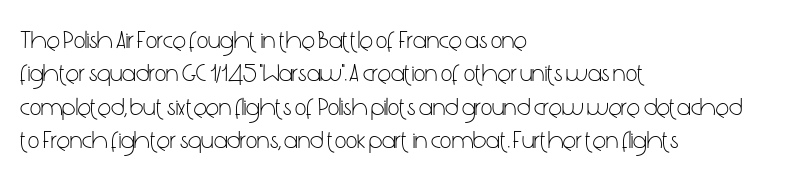
Q: Is the text bold? A: No.
Q: Is the text italic (slanted)? A: No, it is upright.
Q: Is the text underlined? A: No.
Q: How is the paragraph aligned? A: Left-aligned.
Q: Is the spacing between letters normal or unusually wide? A: Normal.
Q: Is the spacing between lines tight, normal or loose? A: Normal.
